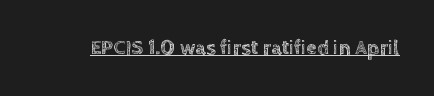
Q: Is the text italic (slanted)? A: No, it is upright.
Q: Is the text underlined? A: Yes.
Q: Is the spacing between letters normal or unusually wide? A: Normal.
